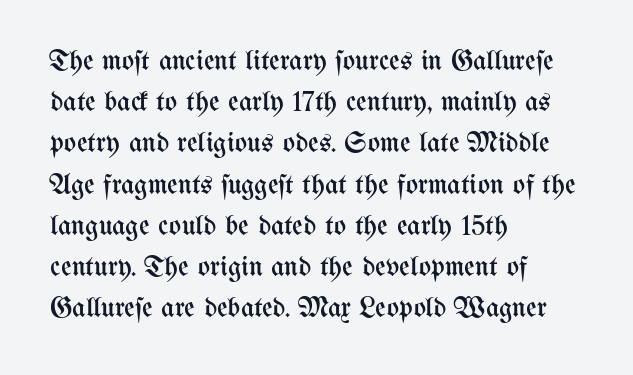
The image shows 29 px regular-weight, condensed type, upright; set left-aligned, normal line spacing (1.42x), normal letter spacing, not underlined; medium stroke contrast and a medium x-height.
